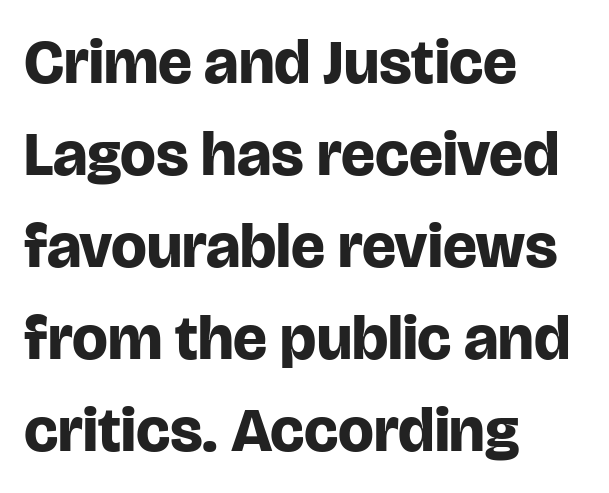
{"serif": "no", "italic": "no", "bold": "yes", "weight": "bold", "width": "normal", "stroke_contrast": "low", "x_height": "large", "monospaced": "no", "underline": "no", "align": "left", "line_spacing": "normal", "line_spacing_ratio": 1.46, "letter_spacing": "normal", "letter_spacing_em": 0.0, "glyph_px": 63}
